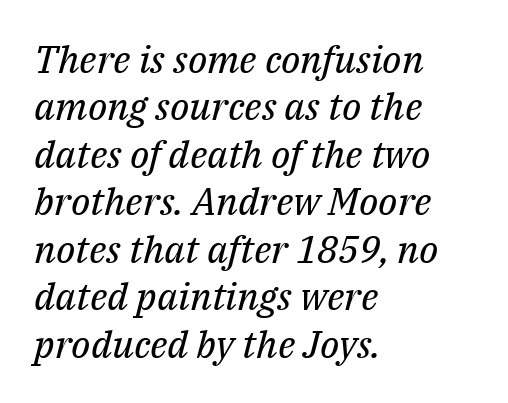
The image shows 38 px regular-weight serif type, italic (leaning right); set left-aligned, normal line spacing (1.25x), normal letter spacing, not underlined; medium stroke contrast and a medium x-height.
